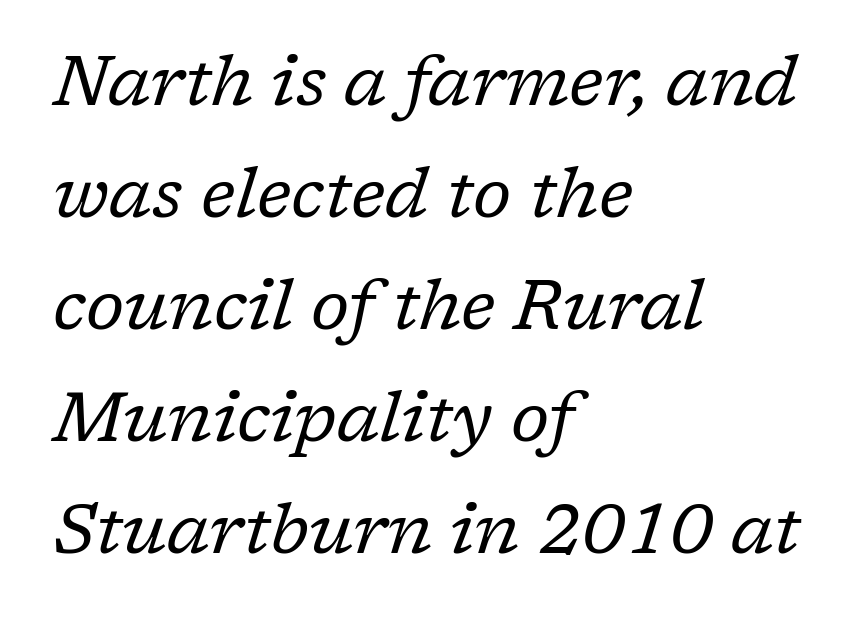
Caption: multi-line text, flush left, ragged right. Unmarked baselines from the first word to the last. The strokes carry an ordinary text weight at most. Reading down the column, the eye jumps a familiar distance to each next line.
